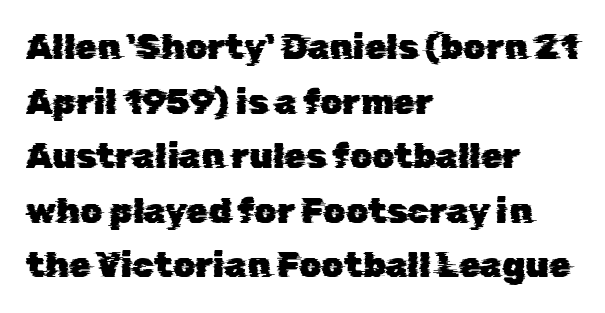
Q: Is the typeface a serif or a sans-serif typeface? A: Sans-serif.
Q: Is the text underlined? A: No.
Q: How is the paragraph aligned? A: Left-aligned.
Q: Is the spacing between letters normal or unusually wide? A: Normal.
Q: Is the spacing between lines tight, normal or loose? A: Normal.
Q: Width (condensed, normal, or wide)? A: Normal.
Q: Stroke contrast? A: Low.
Q: x-height? A: Medium.
Q: Monospaced? A: No.
